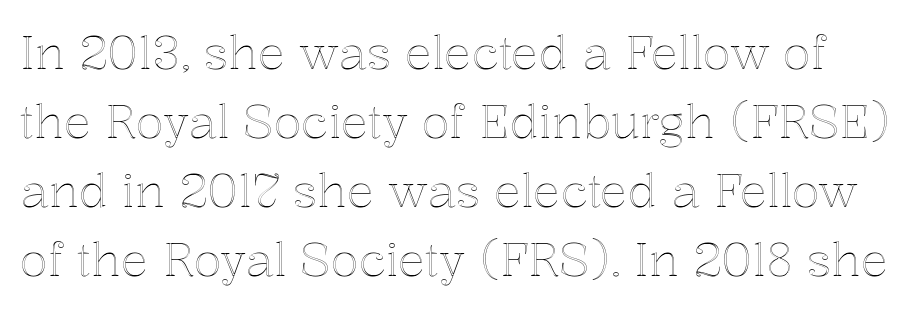
Decoration check: the copy has no underline. You could call the tracking neutral — neither tight nor loose. The lettering holds an erect, upright posture throughout. Notice how descenders clear the ascenders below comfortably — that's standard leading. The passage shown is typed in a proportional face where columns would drift.
